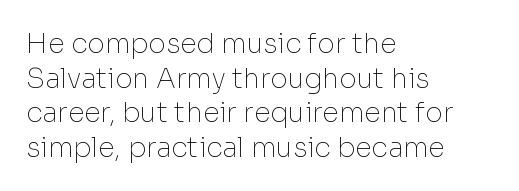
{"italic": "no", "bold": "no", "underline": "no", "align": "left", "line_spacing": "normal", "line_spacing_ratio": 1.28, "letter_spacing": "normal", "letter_spacing_em": 0.0, "glyph_px": 27}
